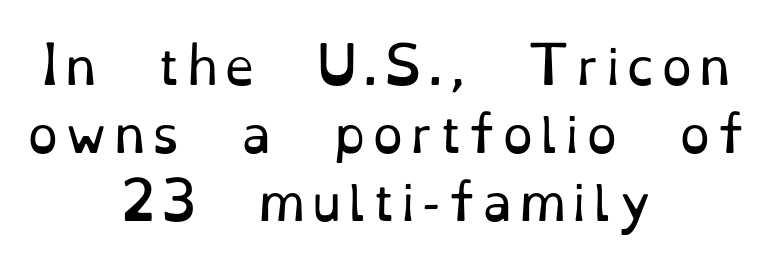
The image shows 49 px regular-weight type, upright; set centered, normal line spacing (1.39x), not underlined; low stroke contrast and a small x-height.
